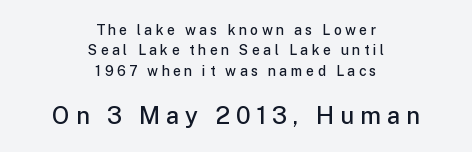
Q: Is the text bold? A: Semi-bold.
Q: Is the text italic (slanted)? A: No, it is upright.
Q: Is the text underlined? A: No.
Q: How is the paragraph aligned? A: Centered.
Q: Is the spacing between letters normal or unusually wide? A: Unusually wide.
Q: Is the spacing between lines tight, normal or loose? A: Normal.
Q: Which block of text is set in a larger size, the first (top) or the second (bottom)? A: The second (bottom) one.
